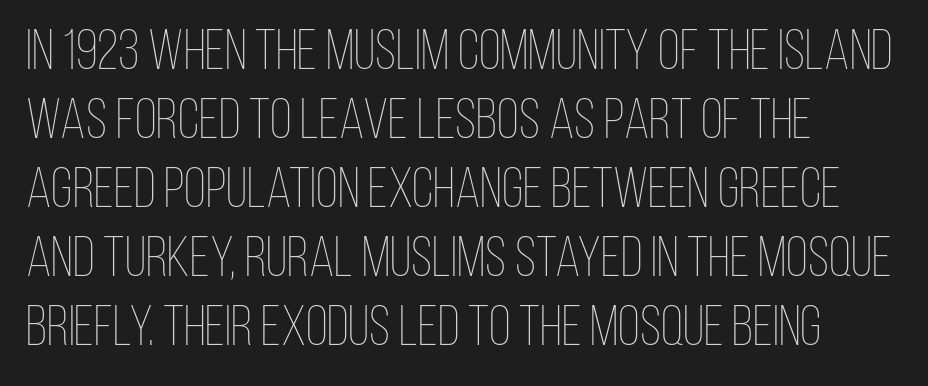
The image shows 57 px thin, condensed type, upright; set left-aligned, line spacing 1.21x, normal letter spacing, not underlined; low stroke contrast and a large x-height.
